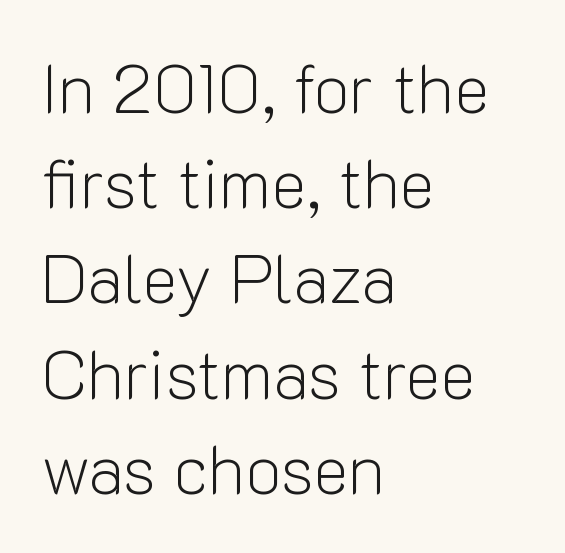
Q: Is the text bold? A: No.
Q: Is the text italic (slanted)? A: No, it is upright.
Q: Is the typeface a serif or a sans-serif typeface? A: Sans-serif.
Q: Is the text underlined? A: No.
Q: How is the paragraph aligned? A: Left-aligned.
Q: Is the spacing between letters normal or unusually wide? A: Normal.
Q: Is the spacing between lines tight, normal or loose? A: Normal.
Q: Width (condensed, normal, or wide)? A: Normal.
Q: Stroke contrast? A: Low.
Q: x-height? A: Medium.
Q: Monospaced? A: No.
